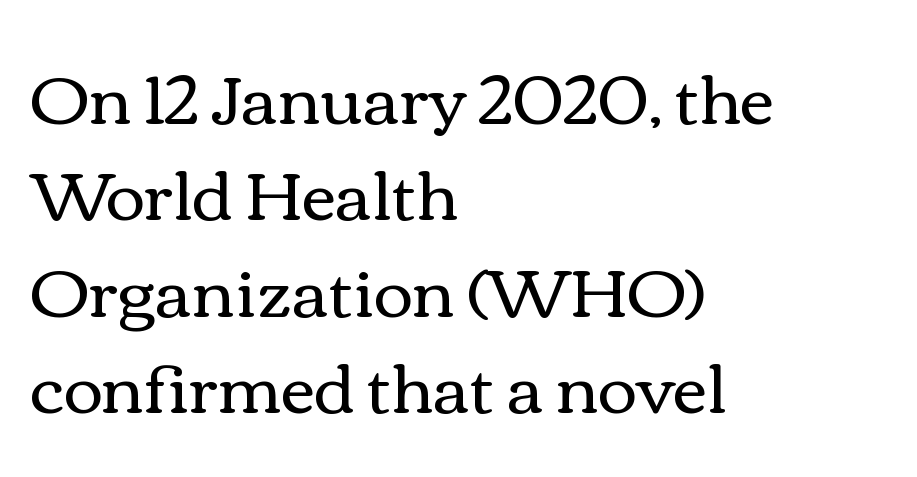
The image shows 67 px regular-weight, wide type, upright; set left-aligned, normal line spacing (1.44x), normal letter spacing, not underlined; a medium x-height.
